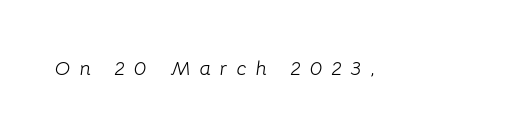
Characters are canted at an angle relative to the baseline's perpendicular. Look at the tracking — it's clearly loosened, letters drifting apart. The words here are not underlined. The letters look calm and open, with moderate or lighter stems.
